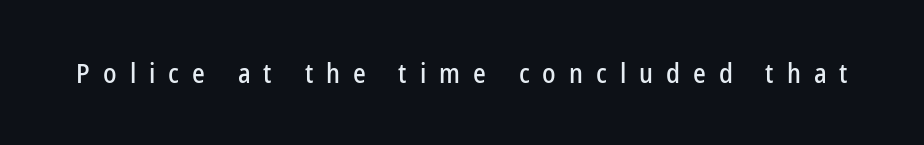
The image shows 27 px text type, upright; set unusually wide letter spacing (+0.48 em), not underlined.
